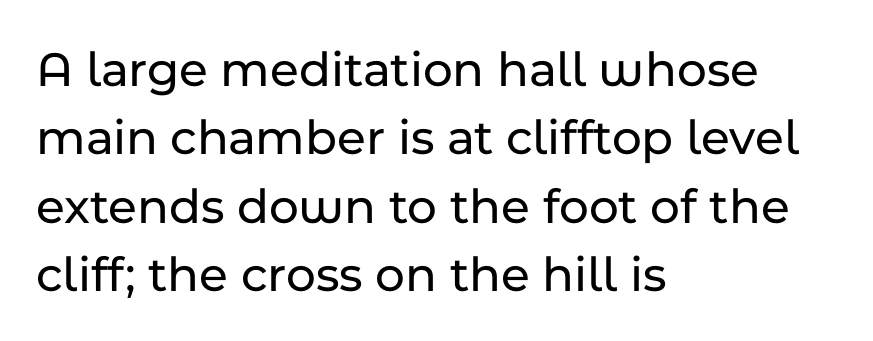
Caption: multi-line text, flush left, ragged right. Is this a fixed-width face? No — the glyphs have proportional, varying widths. Each word holds together tightly as a unit, with standard inter-letter gaps. Each letter's strokes conclude bluntly, with no projecting serifs. This is roman type, the default non-slanted kind.
